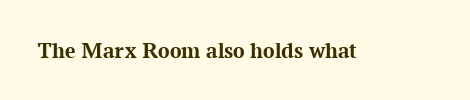
Notice how thick the strokes are: this is what a full bold looks like. In terms of letterspacing, this is plain default setting. The specimen omits any rule beneath the text block's lines. The lettering stays uniformly vertical, giving the passage a roman look.
